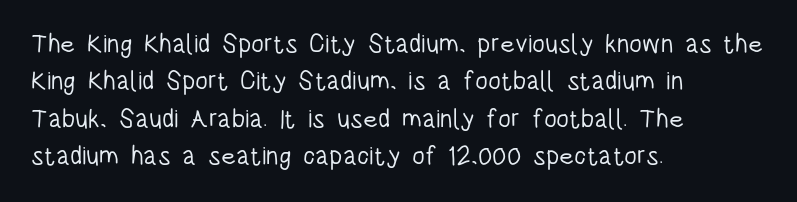
{"italic": "no", "bold": "no", "underline": "no", "align": "left", "line_spacing": "normal", "line_spacing_ratio": 1.44, "letter_spacing": "normal", "letter_spacing_em": 0.0, "glyph_px": 26}
